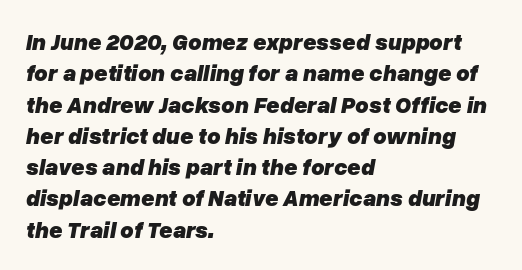
Q: Is the text bold? A: Yes.
Q: Is the text italic (slanted)? A: Yes, it leans right by about 10 degrees.
Q: Is the text underlined? A: No.
Q: How is the paragraph aligned? A: Left-aligned.
Q: Is the spacing between letters normal or unusually wide? A: Normal.
Q: Is the spacing between lines tight, normal or loose? A: Normal.
